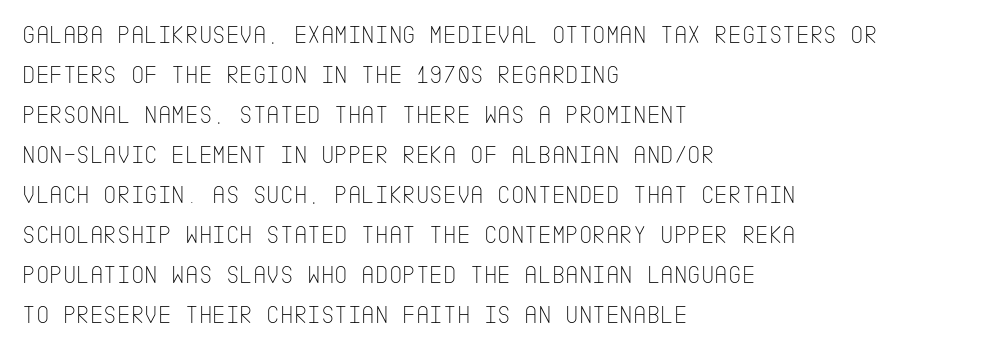
{"italic": "no", "bold": "no", "underline": "no", "align": "left", "line_spacing": "normal", "line_spacing_ratio": 1.54, "letter_spacing": "normal", "letter_spacing_em": 0.0, "glyph_px": 26}
